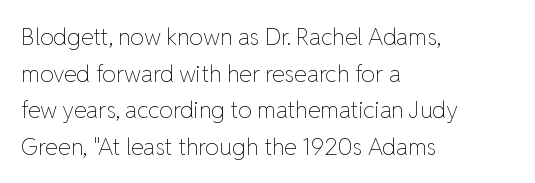
Notice how descenders clear the ascenders below comfortably — that's standard leading. Heft: none added — not bold. Posture: upright roman. The tracking reads as untouched default to a designer's eye. If you drew a ruler down the left edge, every line would touch it.
